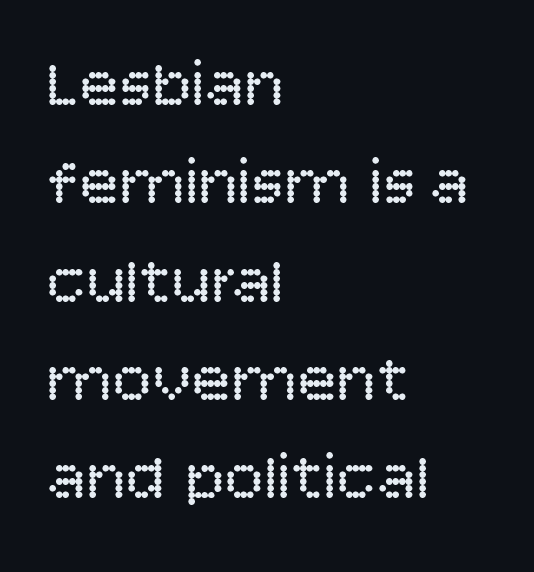
Serifs: no, the terminals of the letterforms are clean. The passage shown is typed in a proportional face where columns would drift. Layout note: lines flush left. The passage shown is not bold in any degree. Honestly, the letter spacing is just normal — you wouldn't notice it.
